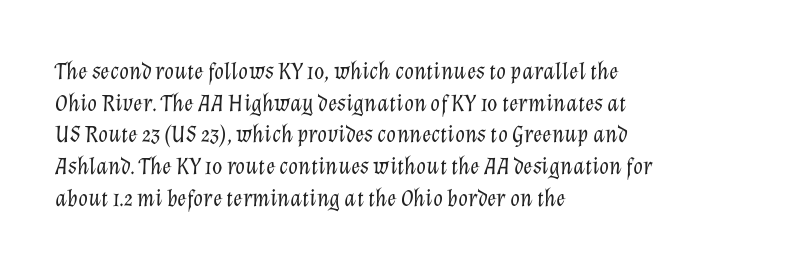
The image shows 25 px text type, italic (leaning right); set left-aligned, normal line spacing (1.27x), normal letter spacing, not underlined.
